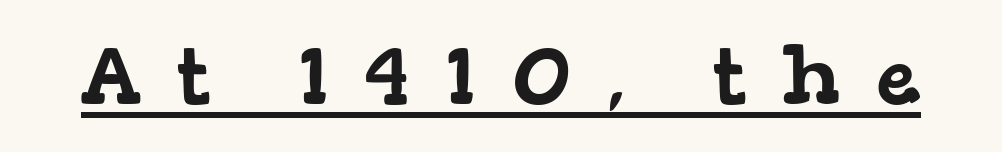
Q: Is the typeface a serif or a sans-serif typeface? A: Serif.
Q: Is the text underlined? A: Yes.
Q: Is the spacing between letters normal or unusually wide? A: Unusually wide.
Q: Width (condensed, normal, or wide)? A: Wide.
Q: Stroke contrast? A: Low.
Q: x-height? A: Medium.
Q: Monospaced? A: No.
